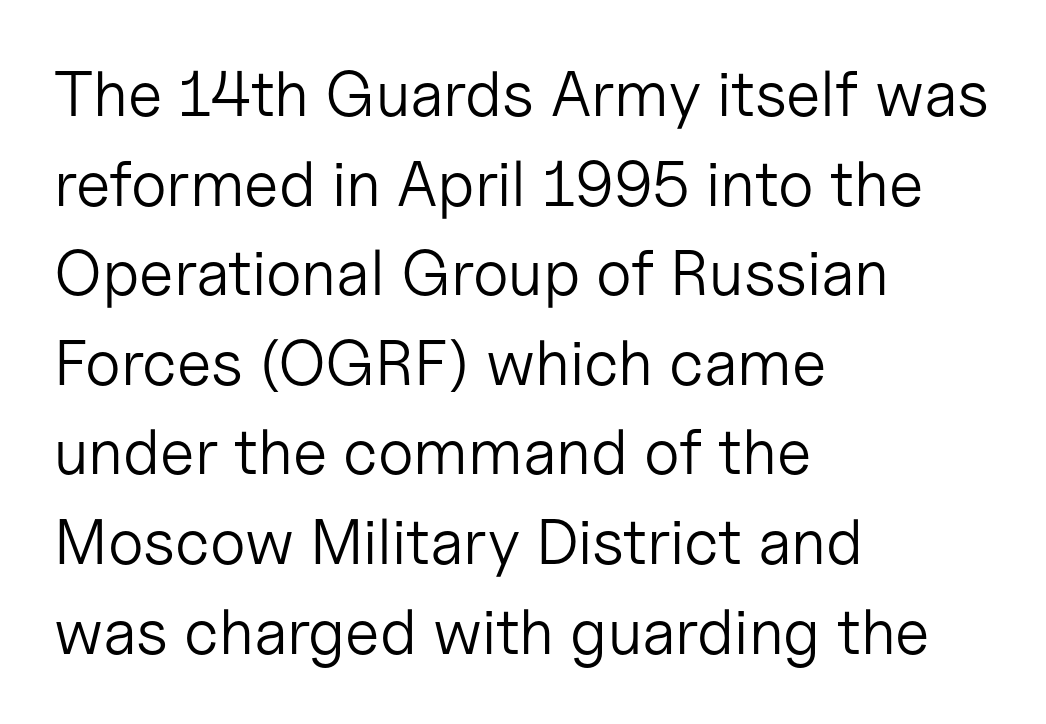
The image shows 64 px light sans-serif type, upright; set left-aligned, normal line spacing (1.4x), normal letter spacing, not underlined; low stroke contrast and a medium x-height.
